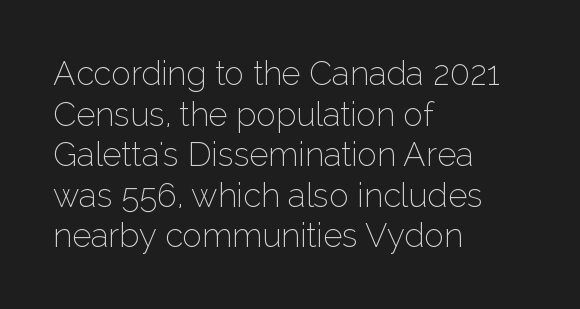
Q: Is the text bold? A: No.
Q: Is the text italic (slanted)? A: No, it is upright.
Q: Is the typeface a serif or a sans-serif typeface? A: Sans-serif.
Q: Is the text underlined? A: No.
Q: How is the paragraph aligned? A: Left-aligned.
Q: Is the spacing between letters normal or unusually wide? A: Normal.
Q: Width (condensed, normal, or wide)? A: Normal.
Q: Stroke contrast? A: Low.
Q: x-height? A: Medium.
Q: Monospaced? A: No.
